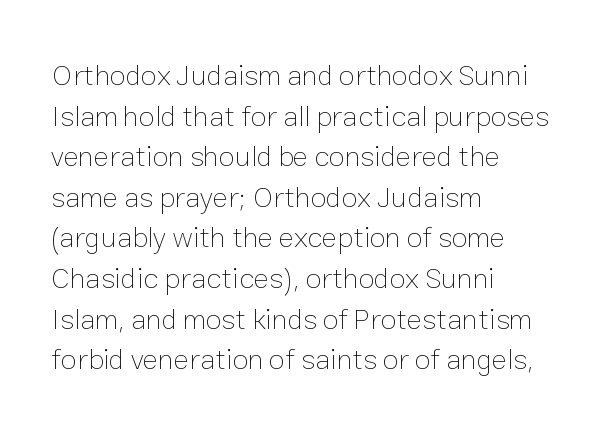
Q: Is the text bold? A: No.
Q: Is the text italic (slanted)? A: No, it is upright.
Q: Is the text underlined? A: No.
Q: How is the paragraph aligned? A: Left-aligned.
Q: Is the spacing between letters normal or unusually wide? A: Normal.
Q: Is the spacing between lines tight, normal or loose? A: Normal.
Q: Width (condensed, normal, or wide)? A: Normal.
Q: Stroke contrast? A: Low.
Q: x-height? A: Medium.
Q: Monospaced? A: No.
